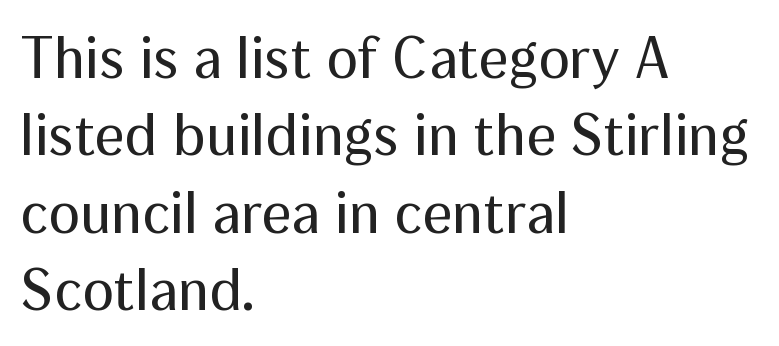
The image shows 59 px regular-weight sans-serif type, upright; set left-aligned, normal line spacing (1.31x), normal letter spacing, not underlined; medium stroke contrast and a medium x-height.
